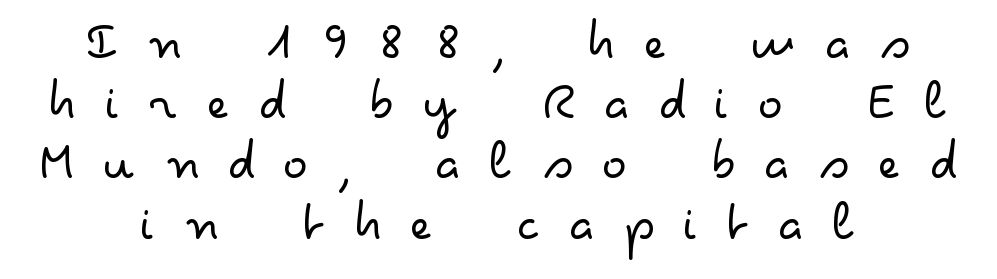
The image shows 59 px light, wide sans-serif type, upright; set centered, tight line spacing (1.02x), unusually wide letter spacing (+0.48 em), not underlined; low stroke contrast and a small x-height.
